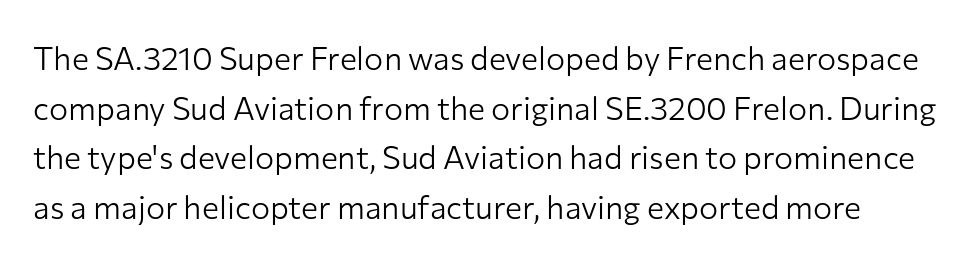
{"serif": "no", "italic": "no", "bold": "no", "weight": "light", "width": "normal", "stroke_contrast": "low", "x_height": "medium", "monospaced": "no", "underline": "no", "line_spacing": "normal", "line_spacing_ratio": 1.55, "letter_spacing": "normal", "letter_spacing_em": 0.0, "glyph_px": 32}
